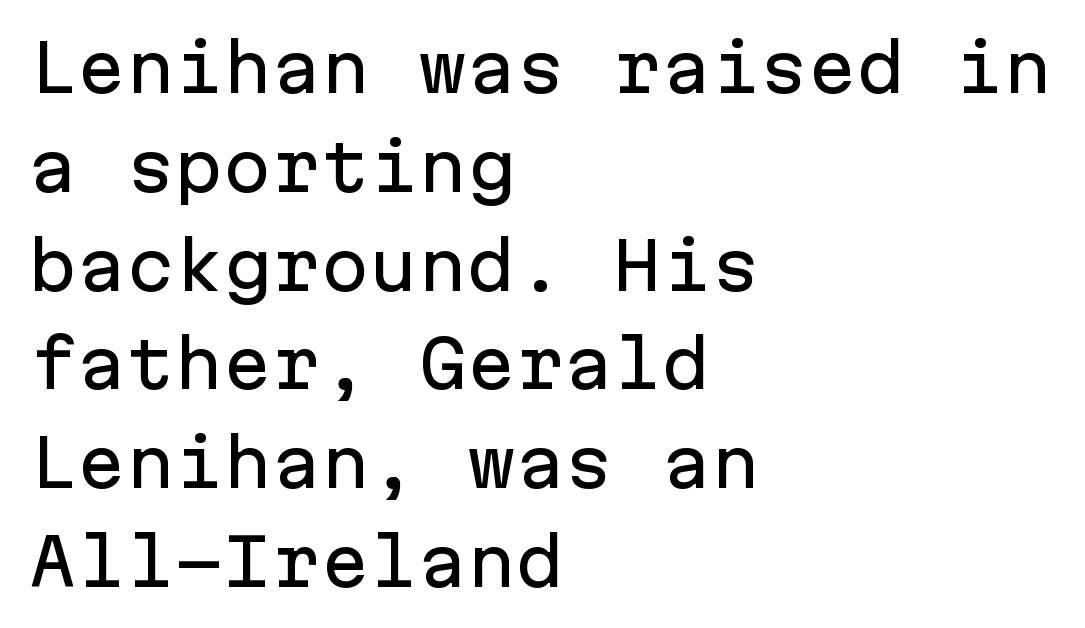
Q: Is the text italic (slanted)? A: No, it is upright.
Q: Is the typeface a serif or a sans-serif typeface? A: Sans-serif.
Q: Is the text underlined? A: No.
Q: How is the paragraph aligned? A: Left-aligned.
Q: Is the spacing between letters normal or unusually wide? A: Normal.
Q: Is the spacing between lines tight, normal or loose? A: Normal.
Q: Width (condensed, normal, or wide)? A: Normal.
Q: Stroke contrast? A: Low.
Q: x-height? A: Medium.
Q: Monospaced? A: Yes.
